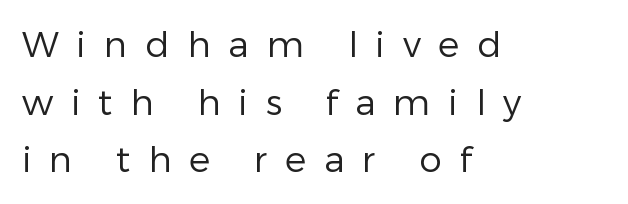
Glyph-to-glyph distance is far greater than everyday printed text. The words here are not underlined. Quick note: interline space is typical. These glyphs show unthickened strokes, regular width or finer. Is this a sans? Yes — the strokes have no serifs.
